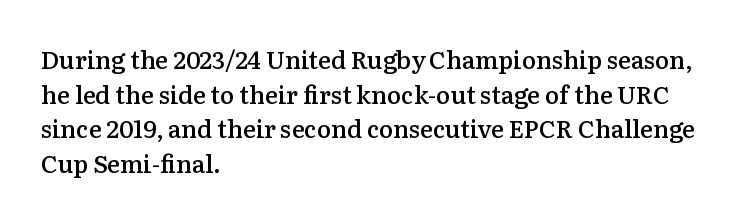
Inter-character spacing is left at the font's built-in metrics. Is there any slant? The stems are plumb. Reading down the block, your eye returns to a fixed left position each line. A semibold gives these letters moderate extra thickness, short of bold.
